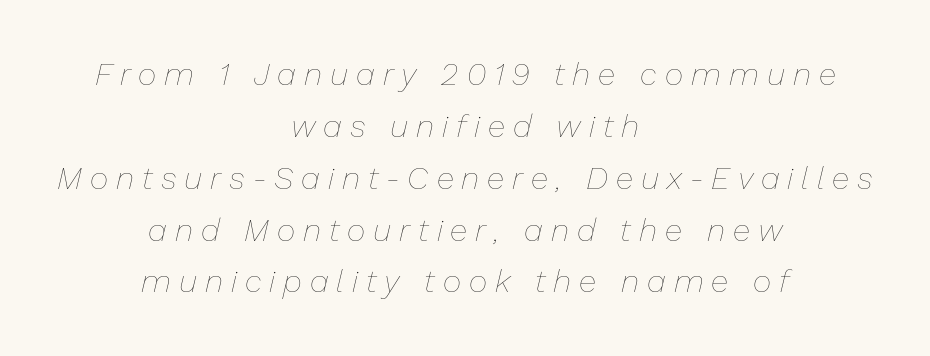
{"italic": "yes", "lean": "right", "slant_degrees": 13, "bold": "no", "weight": "thin", "width": "normal", "stroke_contrast": "low", "x_height": "medium", "monospaced": "no", "underline": "no", "align": "center", "line_spacing": "normal", "line_spacing_ratio": 1.62, "letter_spacing": "wide", "letter_spacing_em": 0.25, "glyph_px": 32}
